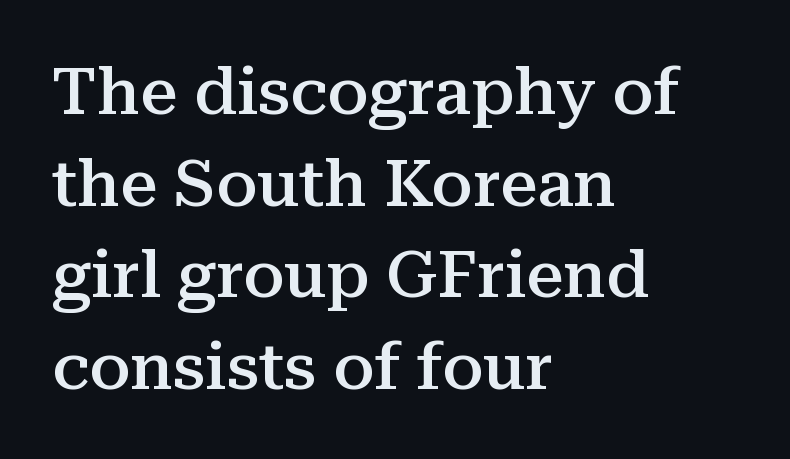
The image shows 66 px semibold serif type, upright; set left-aligned, normal line spacing (1.39x), normal letter spacing, not underlined; medium stroke contrast and a medium x-height.
